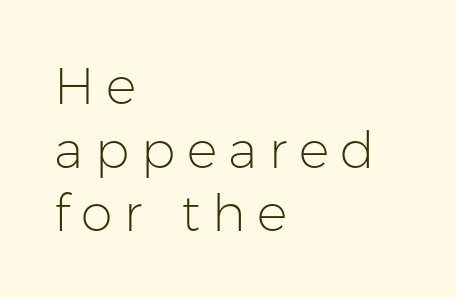
You could not count columns in this text — the font is proportionally spaced. All the whitespace from short lines collects on the right. There is plenty of visible air inserted between adjacent glyphs. Check the space under the baseline: it is left empty.
